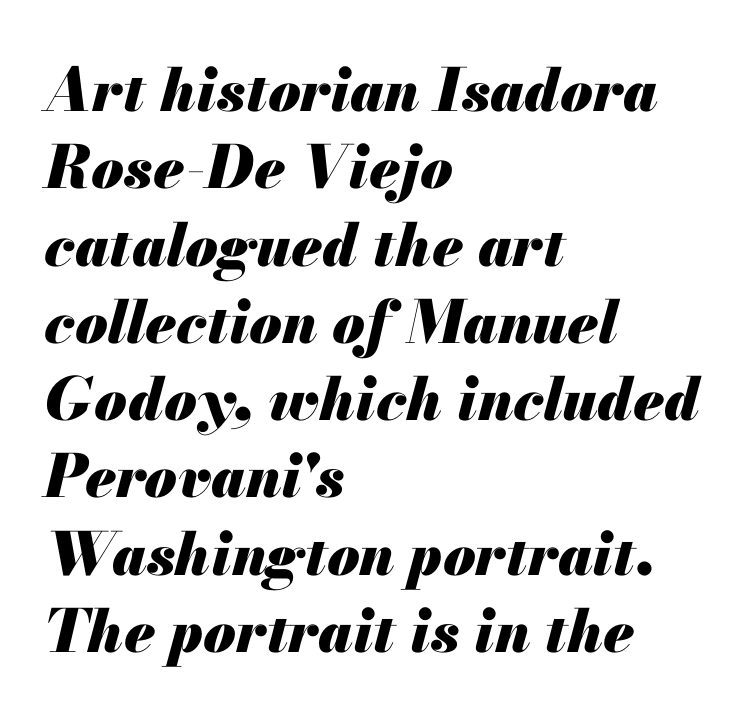
The image shows 59 px heavy type, italic (leaning right); set left-aligned, normal line spacing (1.31x), normal letter spacing, not underlined; medium stroke contrast and a small x-height.
